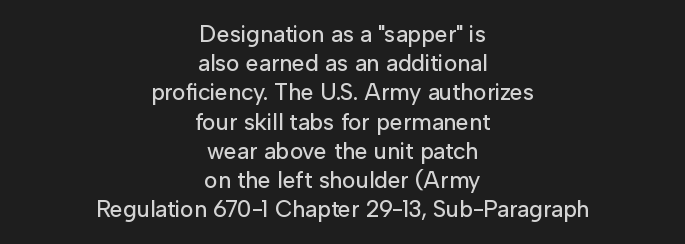
{"italic": "no", "underline": "no", "align": "center", "line_spacing": "normal", "line_spacing_ratio": 1.27, "letter_spacing": "normal", "letter_spacing_em": 0.0, "glyph_px": 23}
